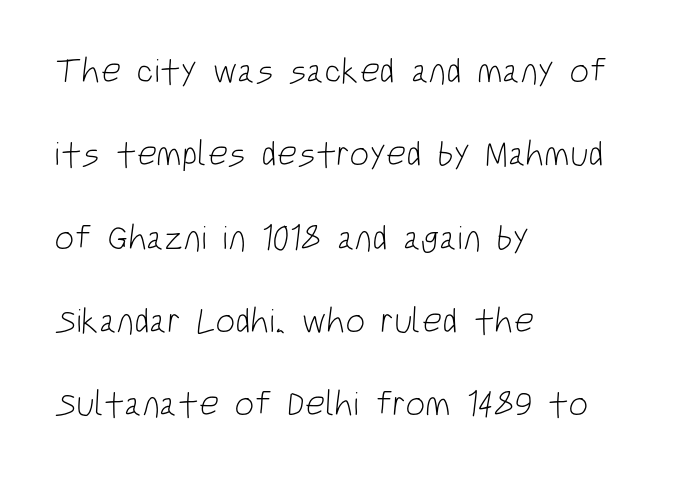
The image shows 35 px light, condensed sans-serif type; set left-aligned, loose line spacing (2.38x), normal letter spacing, not underlined; low stroke contrast and a large x-height.
